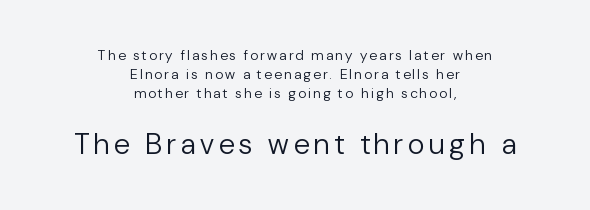
The image shows 29 px regular-weight sans-serif type, upright; set centered, normal line spacing (1.34x), not underlined; the second (bottom) block is 2.07x larger; low stroke contrast and a medium x-height.
